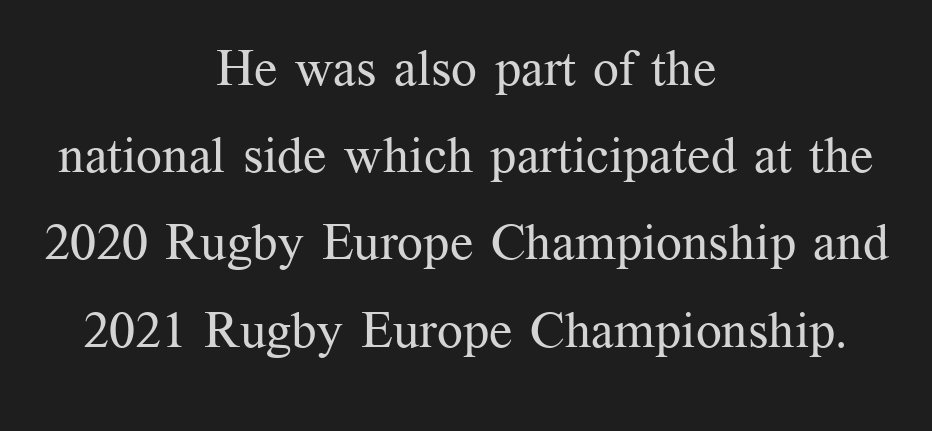
No letter is thick-stroked: the sample isn't bold. Centered paragraph, ragged on both sides. The strip under each line holds only bare page. The face used here is proportionally spaced, like ordinary book or web type. The tracking reads as untouched default to a designer's eye.
